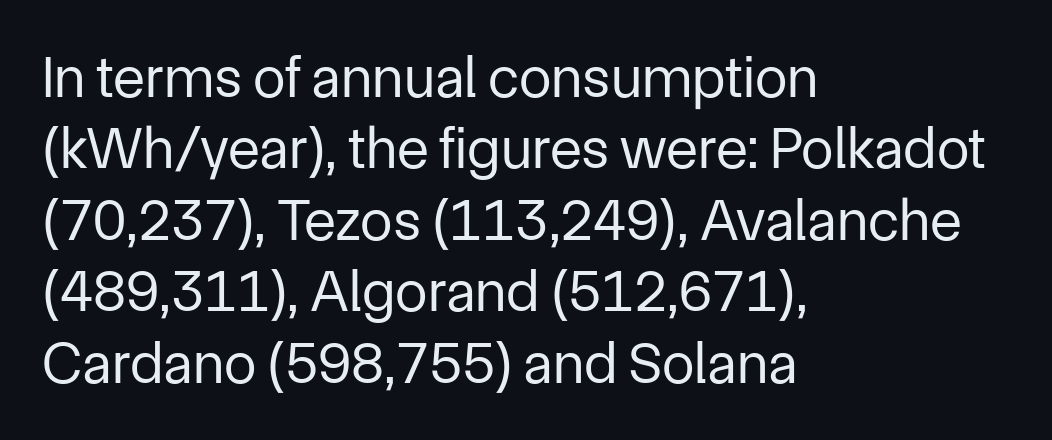
Q: Is the text bold? A: No.
Q: Is the text italic (slanted)? A: No, it is upright.
Q: Is the typeface a serif or a sans-serif typeface? A: Sans-serif.
Q: Is the text underlined? A: No.
Q: How is the paragraph aligned? A: Left-aligned.
Q: Is the spacing between letters normal or unusually wide? A: Normal.
Q: Width (condensed, normal, or wide)? A: Normal.
Q: Stroke contrast? A: Low.
Q: x-height? A: Medium.
Q: Monospaced? A: No.
